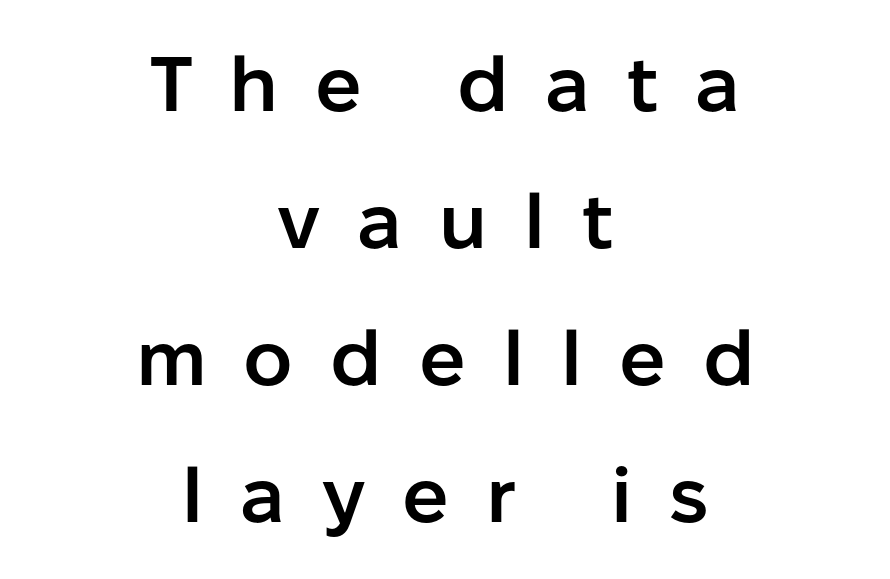
The image shows 77 px semibold sans-serif type, upright; set centered, line spacing 1.78x, unusually wide letter spacing (+0.48 em), not underlined; low stroke contrast and a medium x-height.
